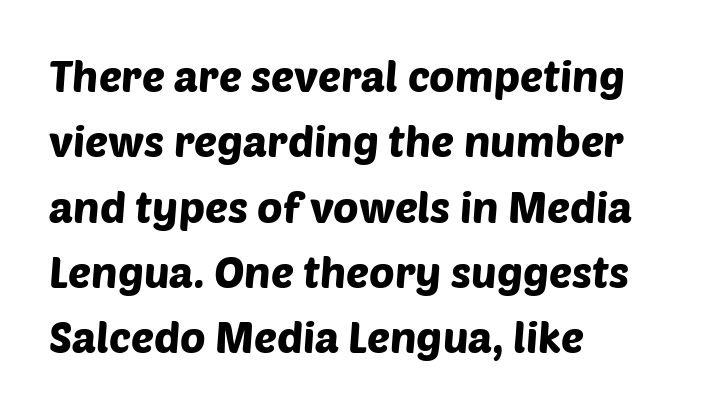
Q: Is the typeface a serif or a sans-serif typeface? A: Sans-serif.
Q: Is the text underlined? A: No.
Q: How is the paragraph aligned? A: Left-aligned.
Q: Is the spacing between letters normal or unusually wide? A: Normal.
Q: Is the spacing between lines tight, normal or loose? A: Normal.
Q: Width (condensed, normal, or wide)? A: Normal.
Q: Stroke contrast? A: Low.
Q: x-height? A: Large.
Q: Monospaced? A: No.
